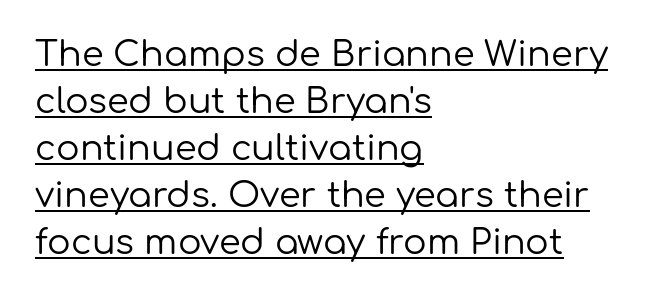
This reads as an unemphasized weight, regular at the heaviest. Each letter's strokes conclude bluntly, with no projecting serifs. The passage shown is typed in a proportional face where columns would drift. What decoration does the sample have? An underline.
